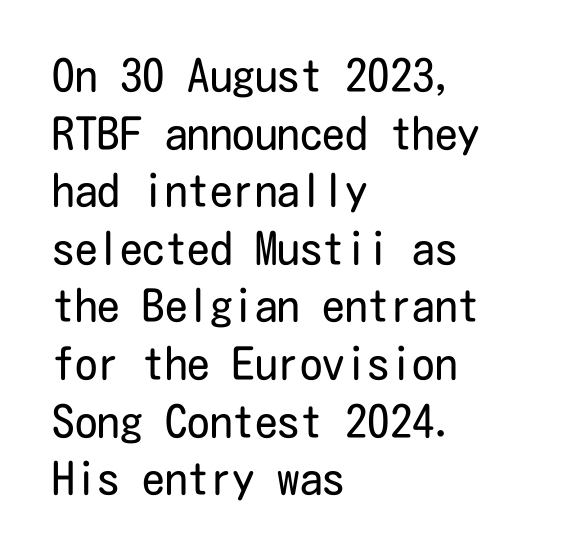
Q: Is the text bold? A: No.
Q: Is the text italic (slanted)? A: No, it is upright.
Q: Is the typeface a serif or a sans-serif typeface? A: Sans-serif.
Q: Is the text underlined? A: No.
Q: How is the paragraph aligned? A: Left-aligned.
Q: Is the spacing between letters normal or unusually wide? A: Normal.
Q: Is the spacing between lines tight, normal or loose? A: Normal.
Q: Width (condensed, normal, or wide)? A: Condensed.
Q: Stroke contrast? A: Low.
Q: x-height? A: Medium.
